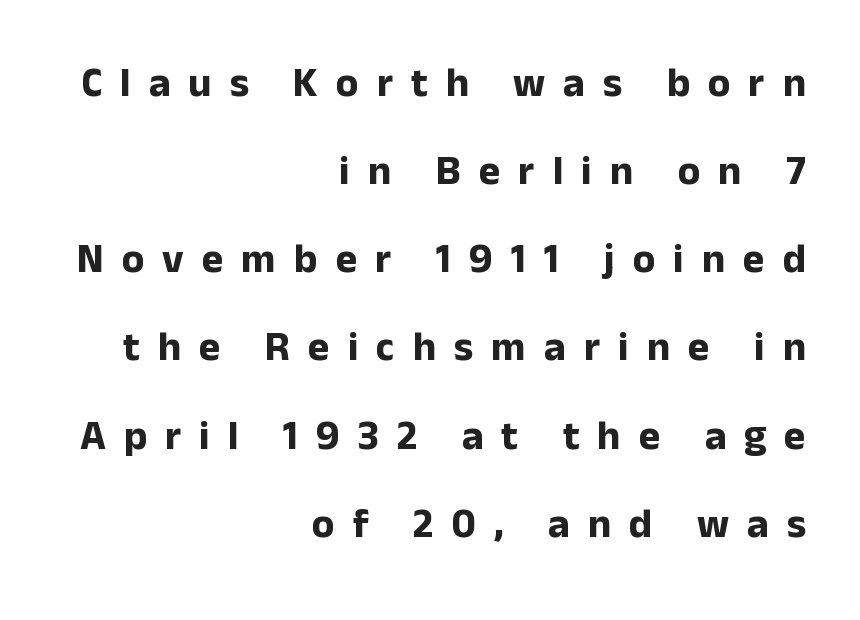
{"serif": "no", "italic": "no", "bold": "yes", "weight": "bold", "width": "normal", "stroke_contrast": "low", "x_height": "medium", "monospaced": "no", "underline": "no", "align": "right", "line_spacing": "loose", "line_spacing_ratio": 2.15, "letter_spacing": "wide", "letter_spacing_em": 0.44, "glyph_px": 41}
